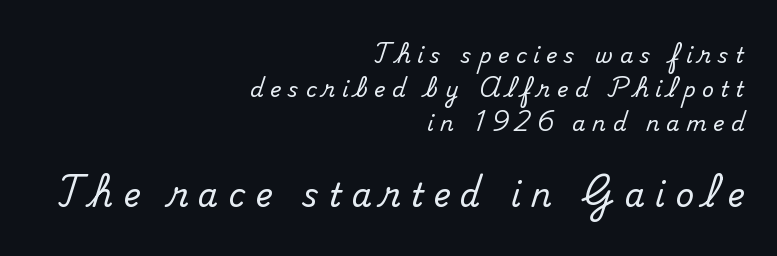
The image shows 32 px serif type; set right-aligned, normal line spacing (1.63x), unusually wide letter spacing (+0.32 em), not underlined; the second (bottom) block is 1.52x larger; medium stroke contrast and a small x-height.
